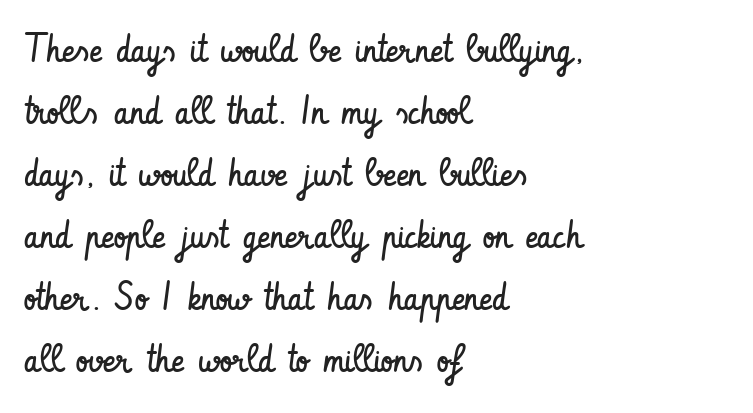
Q: Is the text bold? A: No.
Q: Is the text italic (slanted)? A: No, it is upright.
Q: Is the typeface a serif or a sans-serif typeface? A: Sans-serif.
Q: Is the text underlined? A: No.
Q: How is the paragraph aligned? A: Left-aligned.
Q: Is the spacing between letters normal or unusually wide? A: Normal.
Q: Is the spacing between lines tight, normal or loose? A: Normal.
Q: Width (condensed, normal, or wide)? A: Condensed.
Q: Stroke contrast? A: Low.
Q: x-height? A: Small.
Q: Monospaced? A: No.
